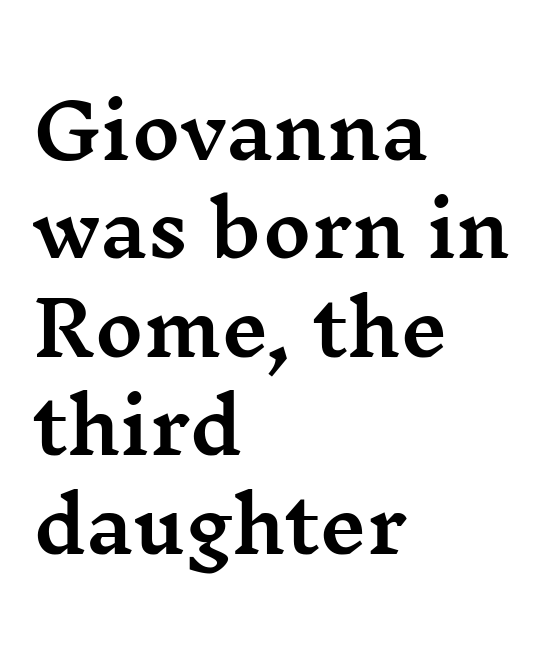
The image shows 74 px wide serif type, upright; set left-aligned, normal line spacing (1.33x), normal letter spacing, not underlined; medium stroke contrast and a medium x-height.
